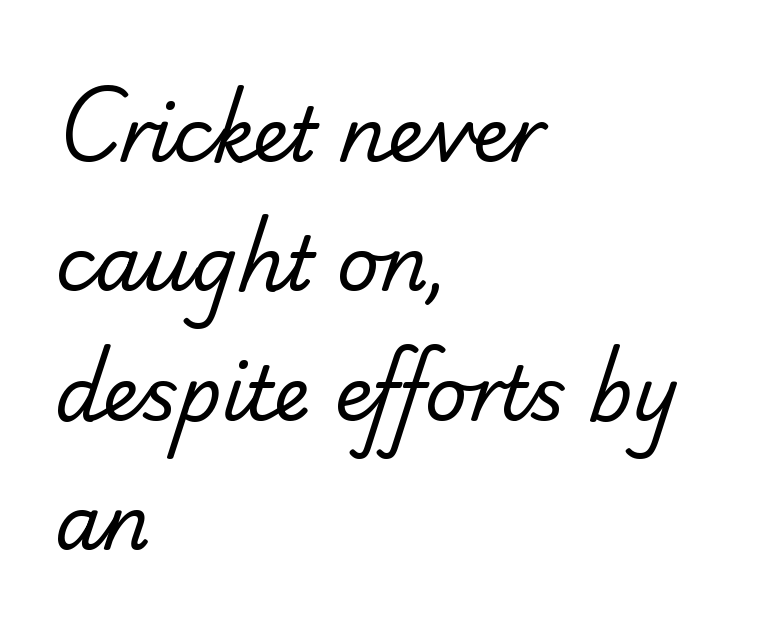
Here the designer chose a conventional face with non-uniform glyph widths. Inter-character spacing is left at the font's built-in metrics. Is the stroke heavy? The answer is a plain regular-or-lighter. The passage is arranged the way most books set body copy — flush left.
